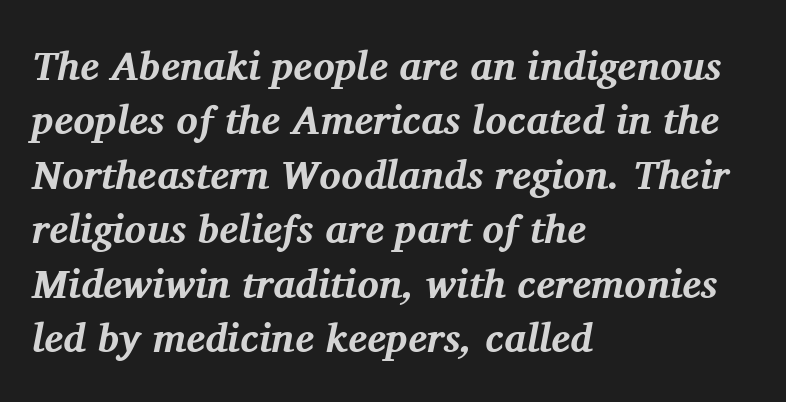
The glyphs in this specimen are seriffed. Heavy-handed strokes throughout: this text is bold. Spacing verdict: proportional, widths tailored to each character. Glance below the letters and you will spot only blank space. These lines stack with their left ends in a neat column.
